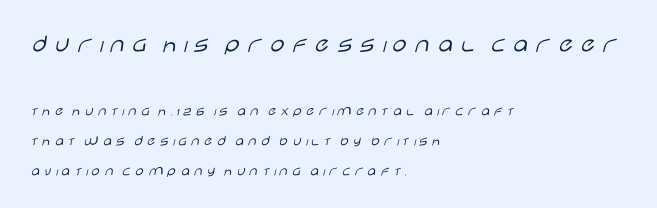
The block sitting higher on the canvas is the one with enlarged characters. The lines in this sample share a left origin and differ only in where they stop. Anything drawn beneath the words? Only blank space. The passage shown stacks its lines with a broad gap. Weight: regular or lighter.
